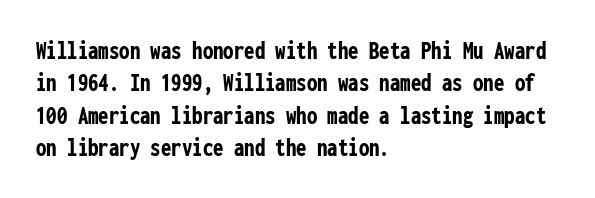
Interline gaps are of average width in this sample. Words float on clear page, feet unadorned. Weight check: bold — yes, fully. These lines were composed using upright roman letters.
